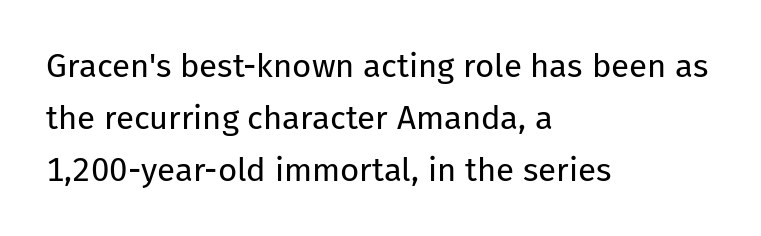
A classic flush-left, rag-right setting is used for this passage. Does the leading feel generous? No, just average. The rendering keeps characters at their native spacing. The face used here is proportionally spaced, like ordinary book or web type. Stroke terminals: plain, sans-serif.
